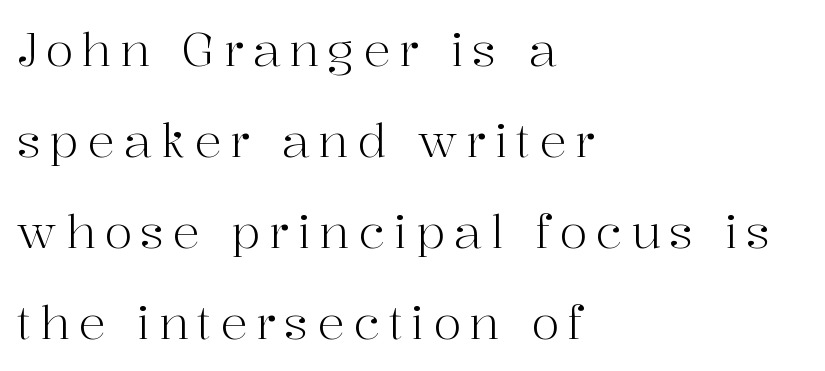
{"serif": "yes", "italic": "no", "bold": "no", "weight": "light", "width": "normal", "stroke_contrast": "high", "x_height": "medium", "monospaced": "no", "underline": "no", "align": "left", "line_spacing": "loose", "line_spacing_ratio": 1.98, "glyph_px": 46}
